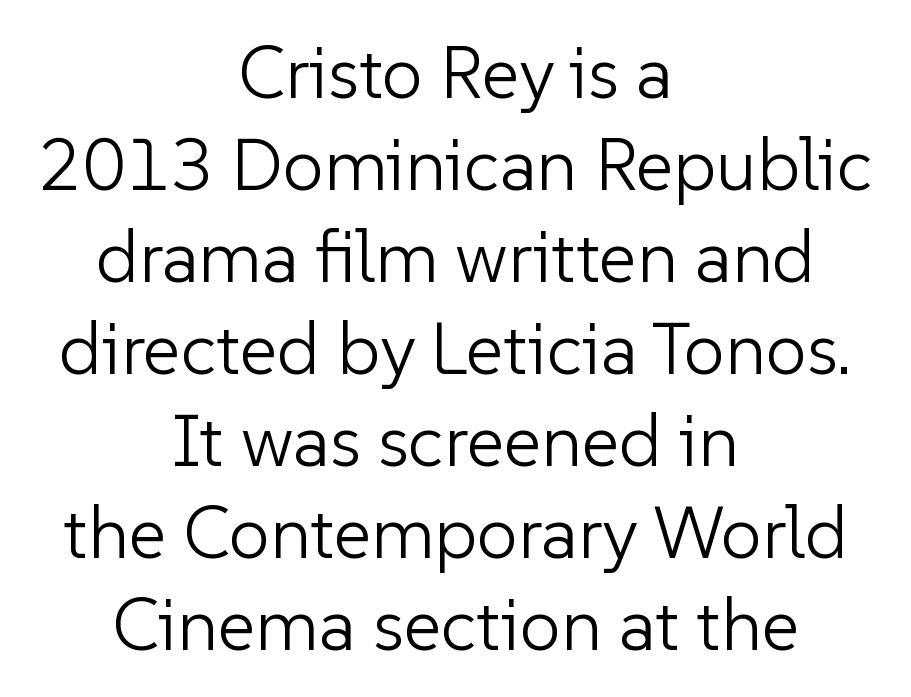
You could call the tracking neutral — neither tight nor loose. The vertical gap from one line to the next is medium. Glance below the letters and you will spot only blank space. Does the type have serifs? No, each stem ends abruptly.
